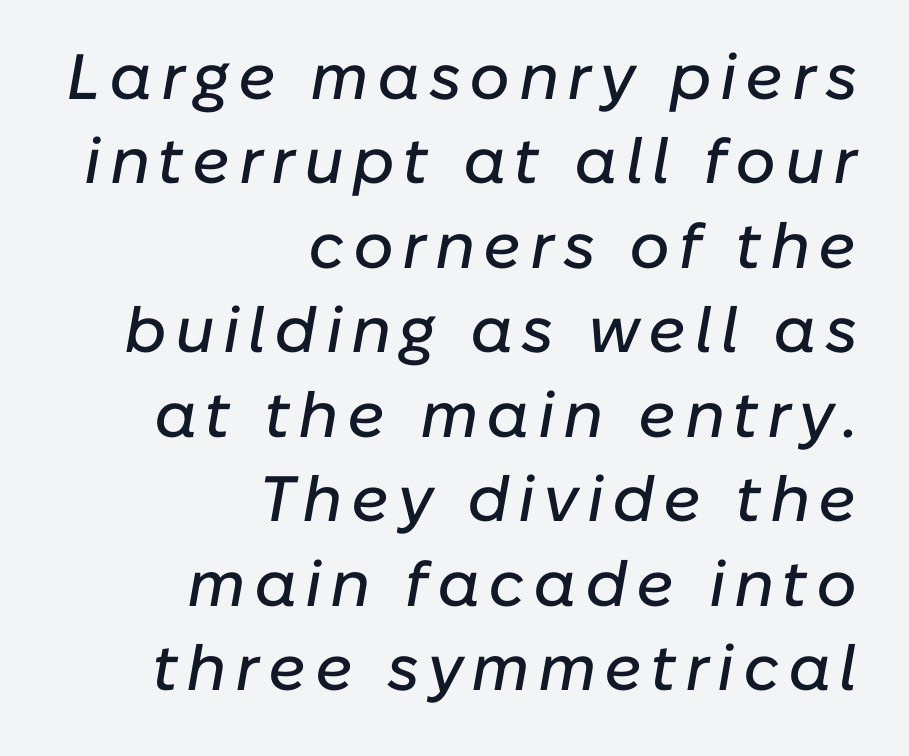
The foot of each line stays bare and open. The vertical gap from one line to the next is medium. Compared with ordinary roman type, these characters are visibly tilted. If you drew a ruler down the right edge, every line would touch it. Character widths vary here, with narrow letters taking less room than wide ones.
